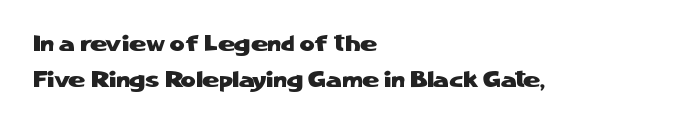
The image shows 23 px text type, upright; set left-aligned, normal line spacing (1.58x), normal letter spacing, not underlined.
